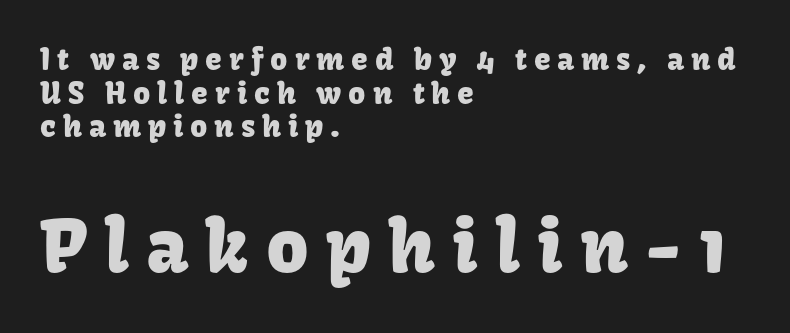
Visually the block forms a straight wall on the left and a jagged coastline on the right. Which of the two is more prominent by size? The second, at the bottom. This rendering employs a face without finishing strokes, i.e., a sans-serif. Is the letter spacing exaggerated? Yes — the characters are pushed far apart. The typography opts for an upright posture over an oblique one.
